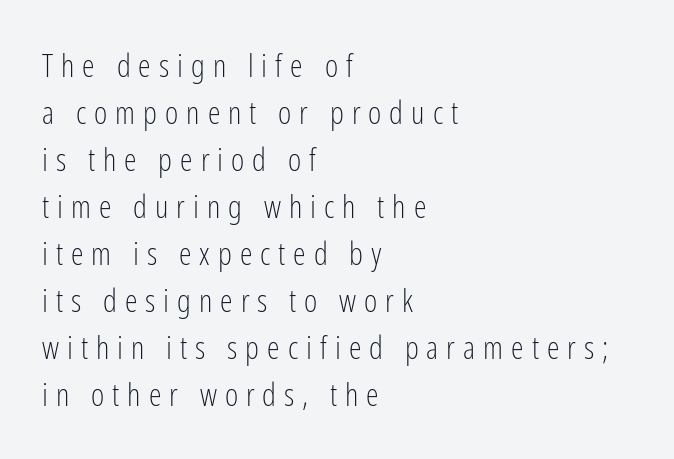
Here the glyphs are tracked loosely, breaking word shapes into spaced letters. No italicization has been applied; the sample stays upright. Is this a heavy cut? Hardly; it is regular or lighter. Any mark beneath the type? The region is blank. Is this a sans? Yes — the strokes have no serifs. The face used here is proportionally spaced, like ordinary book or web type.
